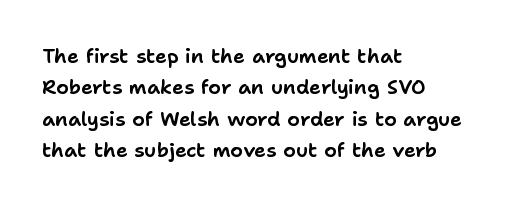
Q: Is the text italic (slanted)? A: No, it is upright.
Q: Is the text underlined? A: No.
Q: How is the paragraph aligned? A: Left-aligned.
Q: Is the spacing between letters normal or unusually wide? A: Normal.
Q: Is the spacing between lines tight, normal or loose? A: Normal.
